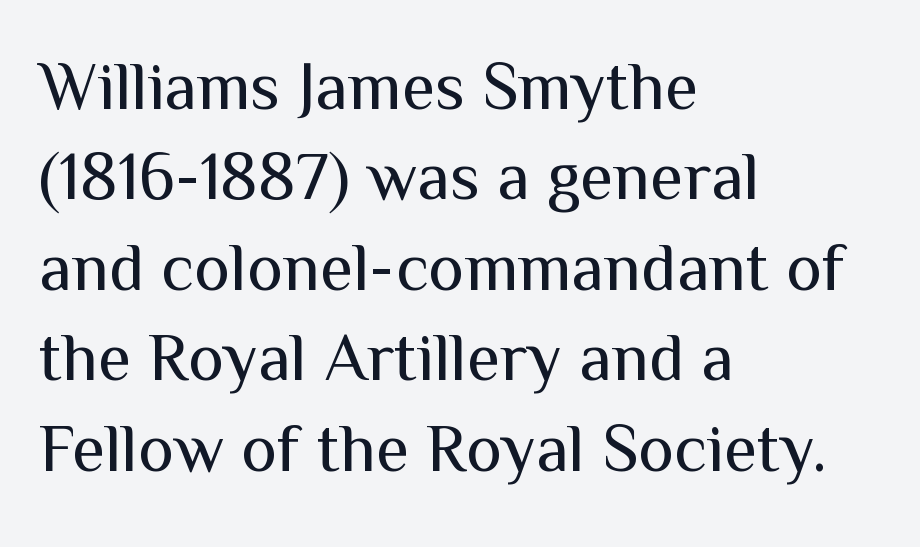
The strip under each line holds only bare page. Unbolded letterforms with no extra heft. Leftover space on each line is placed entirely after the last word. Normally led — the rows are evenly, conventionally spaced. A roman cut, with each character standing at attention. Do the characters align in a grid? No, the font is proportional.
